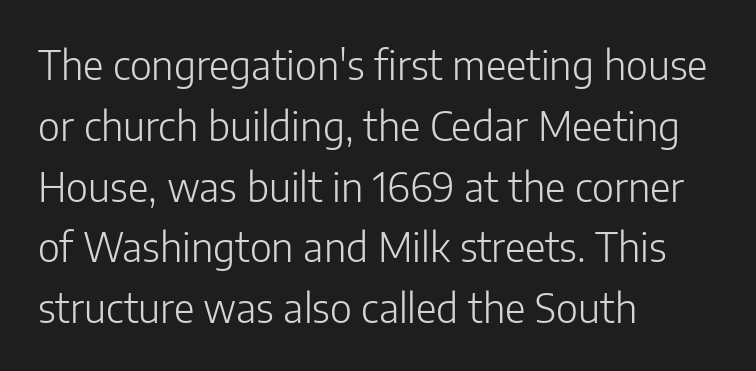
Caption: face not bold, strokes unweighted. Letter spacing: default. This rendering features lettering with no underline. The line-height multiplier appears to be the usual default. Proportional: the letters do not fall into vertical columns. Quick note: not italic, upright.
